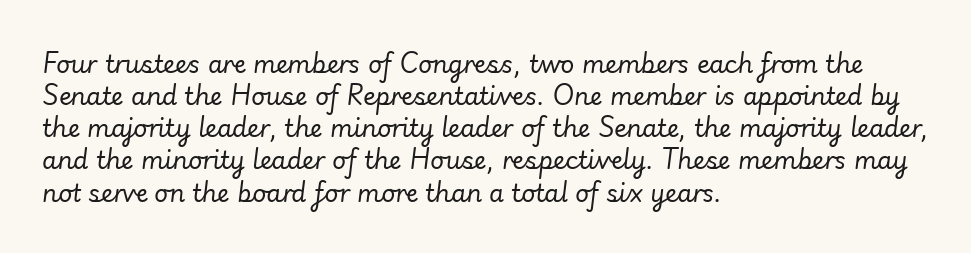
{"italic": "yes", "lean": "right", "slant_degrees": 7, "bold": "no", "underline": "no", "align": "left", "line_spacing": "normal", "line_spacing_ratio": 1.34, "letter_spacing": "normal", "letter_spacing_em": 0.0, "glyph_px": 24}
